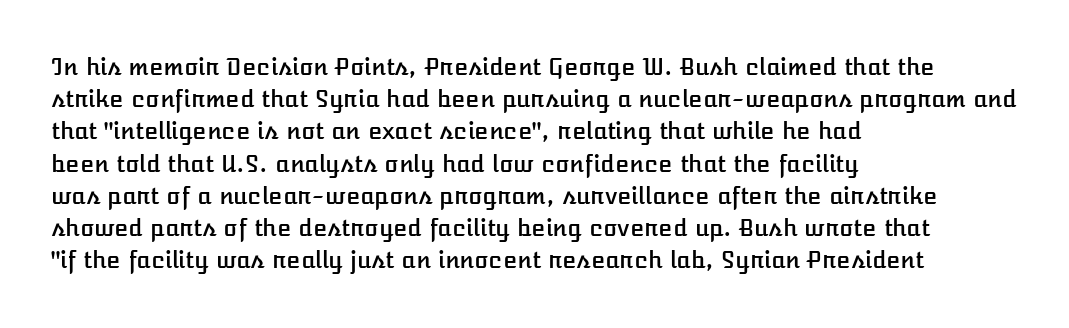
{"italic": "no", "underline": "no", "align": "left", "line_spacing": "normal", "line_spacing_ratio": 1.4, "letter_spacing": "normal", "letter_spacing_em": 0.0, "glyph_px": 23}
